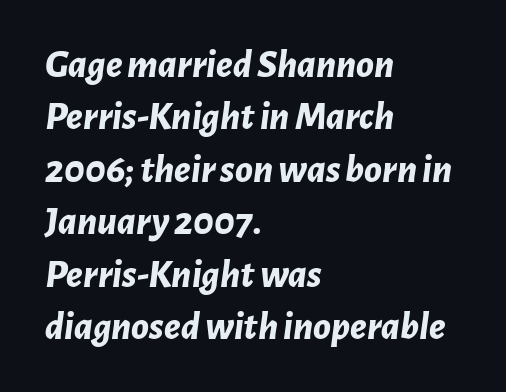
The image shows 40 px bold type, italic (leaning right); set left-aligned, normal line spacing (1.31x), normal letter spacing, not underlined; low stroke contrast and a medium x-height.
